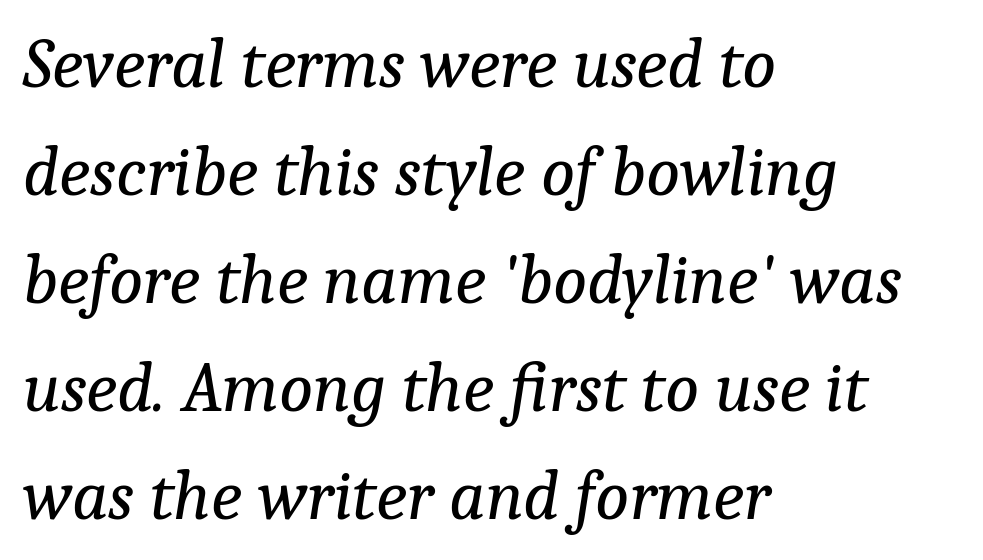
Q: Is the text bold? A: No.
Q: Is the text italic (slanted)? A: Yes, it leans right by about 9 degrees.
Q: Is the typeface a serif or a sans-serif typeface? A: Serif.
Q: Is the text underlined? A: No.
Q: How is the paragraph aligned? A: Left-aligned.
Q: Is the spacing between letters normal or unusually wide? A: Normal.
Q: Is the spacing between lines tight, normal or loose? A: Normal.
Q: Width (condensed, normal, or wide)? A: Normal.
Q: Stroke contrast? A: Low.
Q: x-height? A: Medium.
Q: Monospaced? A: No.
